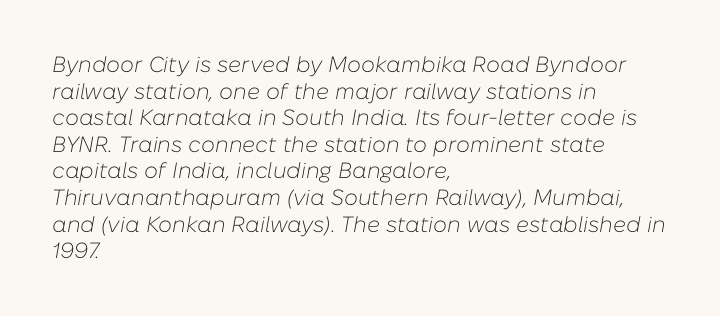
The image shows 22 px text type, italic (leaning right); set left-aligned, line spacing 1.21x, normal letter spacing, not underlined.
